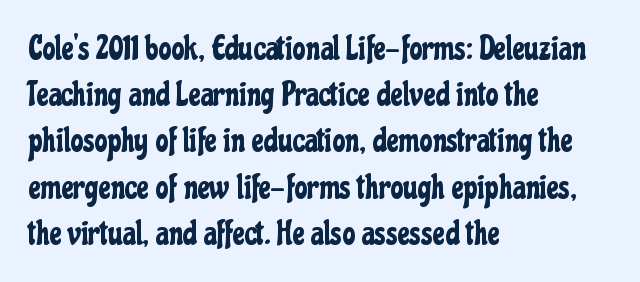
The image shows 33 px condensed sans-serif type, upright; set left-aligned, normal line spacing (1.4x), normal letter spacing, not underlined; low stroke contrast and a medium x-height.
